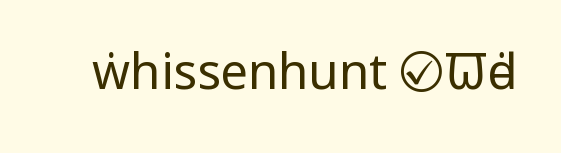
Q: Is the text bold? A: No.
Q: Is the text italic (slanted)? A: No, it is upright.
Q: Is the typeface a serif or a sans-serif typeface? A: Sans-serif.
Q: Is the text underlined? A: No.
Q: Is the spacing between letters normal or unusually wide? A: Normal.
Q: Width (condensed, normal, or wide)? A: Condensed.
Q: Stroke contrast? A: Low.
Q: x-height? A: Large.
Q: Monospaced? A: No.
